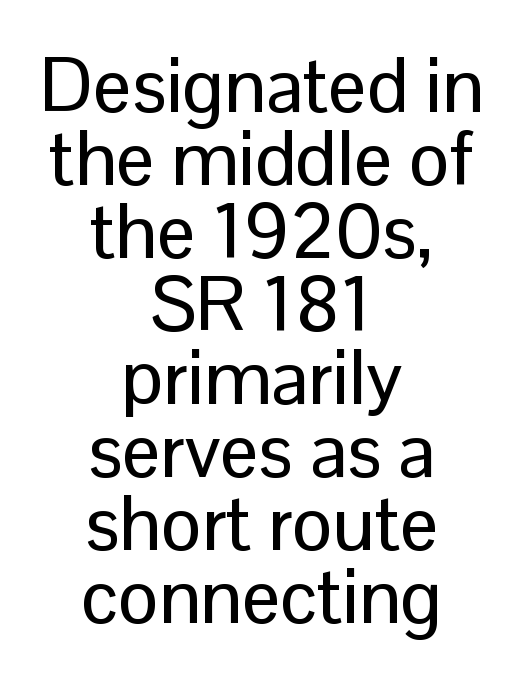
Nobody touched the tracking dial on this one. The axis of the letterforms is exactly vertical. The paragraph shown floats in the horizontal middle. Students, observe: this is what under-led, compact text looks like.
